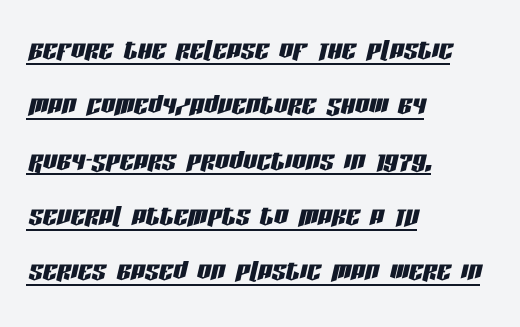
Q: Is the text italic (slanted)? A: Yes, it leans right by about 13 degrees.
Q: Is the text underlined? A: Yes.
Q: How is the paragraph aligned? A: Left-aligned.
Q: Is the spacing between letters normal or unusually wide? A: Normal.
Q: Is the spacing between lines tight, normal or loose? A: Normal.
Q: Width (condensed, normal, or wide)? A: Condensed.
Q: Stroke contrast? A: Low.
Q: x-height? A: Large.
Q: Monospaced? A: No.
